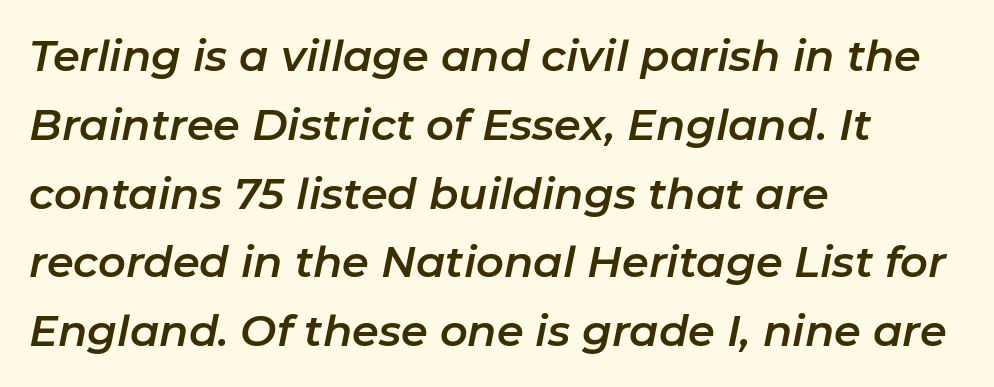
Baseline-to-baseline distance is the conventional proportion of letter height. Every character sits at an angle, as italics do. Anything drawn beneath the words? Only blank space. Think of a printed novel: that variable character pitch is what you see here. Here the glyphs are tracked normally, forming tight word shapes. Line beginnings align vertically; line endings do not.
